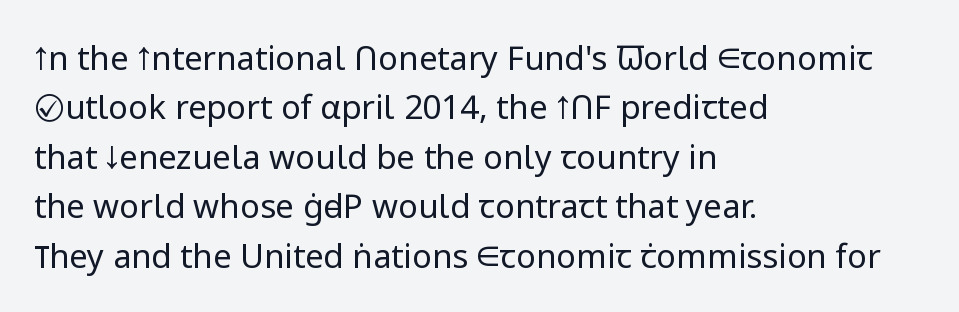
{"serif": "no", "italic": "no", "bold": "no", "weight": "regular", "width": "normal", "stroke_contrast": "low", "x_height": "medium", "monospaced": "no", "underline": "no", "align": "left", "line_spacing": "normal", "line_spacing_ratio": 1.5, "letter_spacing": "normal", "letter_spacing_em": 0.0, "glyph_px": 33}
